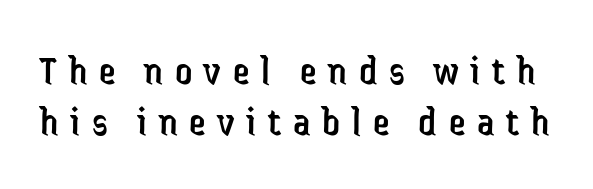
{"serif": "no", "italic": "no", "bold": "no", "weight": "regular", "width": "condensed", "stroke_contrast": "low", "x_height": "medium", "monospaced": "no", "underline": "no", "line_spacing_ratio": 1.22, "letter_spacing": "wide", "letter_spacing_em": 0.28, "glyph_px": 42}
